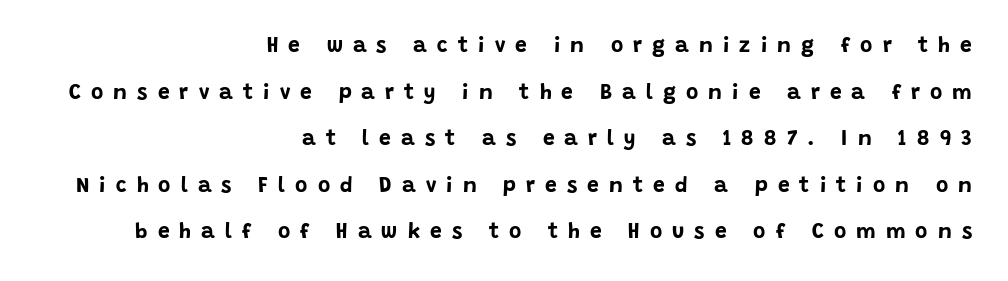
The image shows 21 px bold type, upright; set right-aligned, loose line spacing (2.22x), unusually wide letter spacing (+0.48 em), not underlined.
